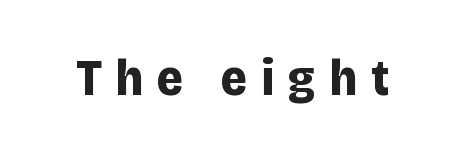
Q: Is the text bold? A: Yes.
Q: Is the text italic (slanted)? A: No, it is upright.
Q: Is the typeface a serif or a sans-serif typeface? A: Sans-serif.
Q: Is the text underlined? A: No.
Q: Is the spacing between letters normal or unusually wide? A: Unusually wide.
Q: Width (condensed, normal, or wide)? A: Normal.
Q: Stroke contrast? A: Low.
Q: x-height? A: Large.
Q: Monospaced? A: No.
